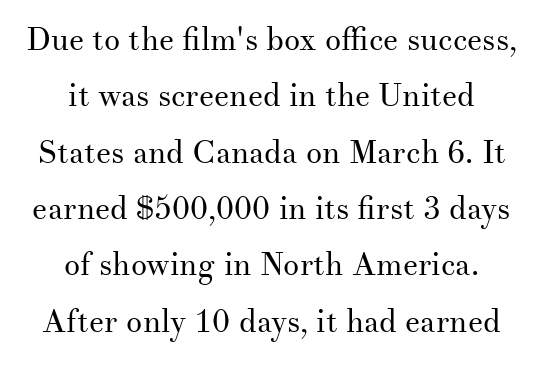
Glance below the letters and you will spot only blank space. A centered setting, common on invitations and titles, is used for this passage. Stems here are at most as thick as an everyday book face. This sample uses plain, unmodified letter spacing.
